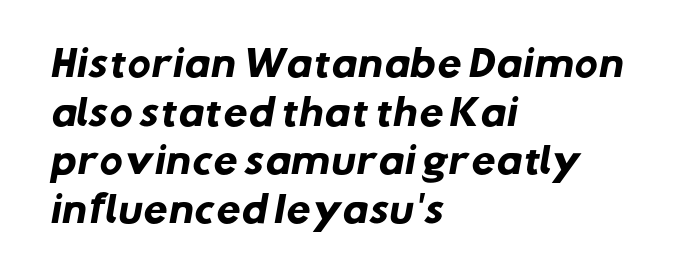
Q: Is the text bold? A: Yes.
Q: Is the typeface a serif or a sans-serif typeface? A: Sans-serif.
Q: Is the text underlined? A: No.
Q: How is the paragraph aligned? A: Left-aligned.
Q: Is the spacing between letters normal or unusually wide? A: Normal.
Q: Is the spacing between lines tight, normal or loose? A: Normal.
Q: Width (condensed, normal, or wide)? A: Normal.
Q: Stroke contrast? A: Low.
Q: x-height? A: Medium.
Q: Monospaced? A: No.
